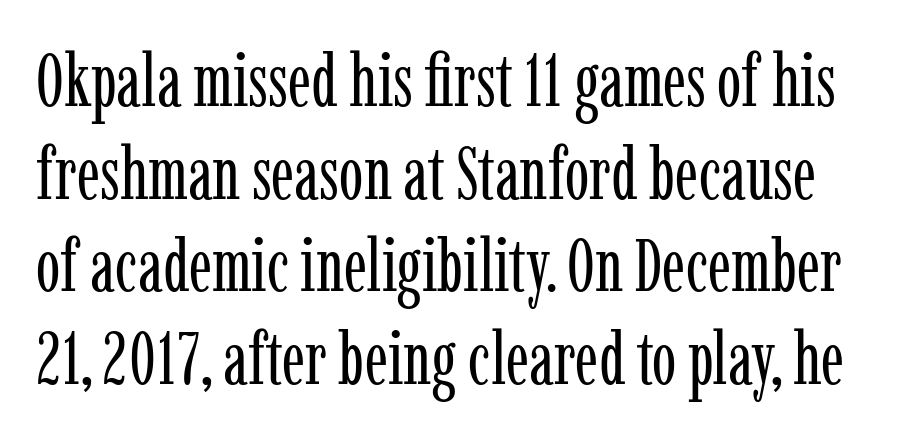
The image shows 73 px regular-weight, condensed serif type, upright; set normal line spacing (1.27x), normal letter spacing, not underlined; low stroke contrast and a medium x-height.
